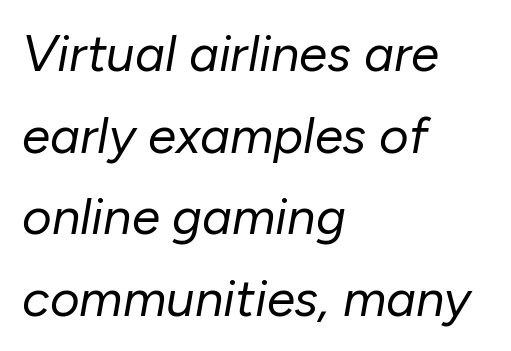
Q: Is the text bold? A: No.
Q: Is the text italic (slanted)? A: Yes, it leans right by about 10 degrees.
Q: Is the text underlined? A: No.
Q: How is the paragraph aligned? A: Left-aligned.
Q: Is the spacing between letters normal or unusually wide? A: Normal.
Q: Is the spacing between lines tight, normal or loose? A: Normal.
Q: Width (condensed, normal, or wide)? A: Normal.
Q: Stroke contrast? A: Low.
Q: x-height? A: Medium.
Q: Monospaced? A: No.
